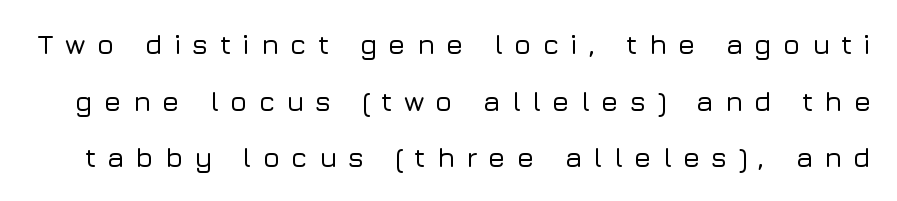
Q: Is the text italic (slanted)? A: No, it is upright.
Q: Is the typeface a serif or a sans-serif typeface? A: Sans-serif.
Q: Is the text underlined? A: No.
Q: Is the spacing between letters normal or unusually wide? A: Unusually wide.
Q: Is the spacing between lines tight, normal or loose? A: Loose.
Q: Width (condensed, normal, or wide)? A: Normal.
Q: Stroke contrast? A: Low.
Q: x-height? A: Medium.
Q: Monospaced? A: No.
